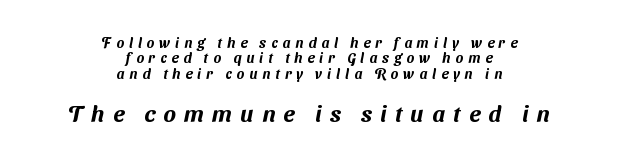
The image shows 23 px text type; set centered, tight line spacing (1.1x), unusually wide letter spacing (+0.36 em), not underlined; the second (bottom) block is 1.64x larger.
